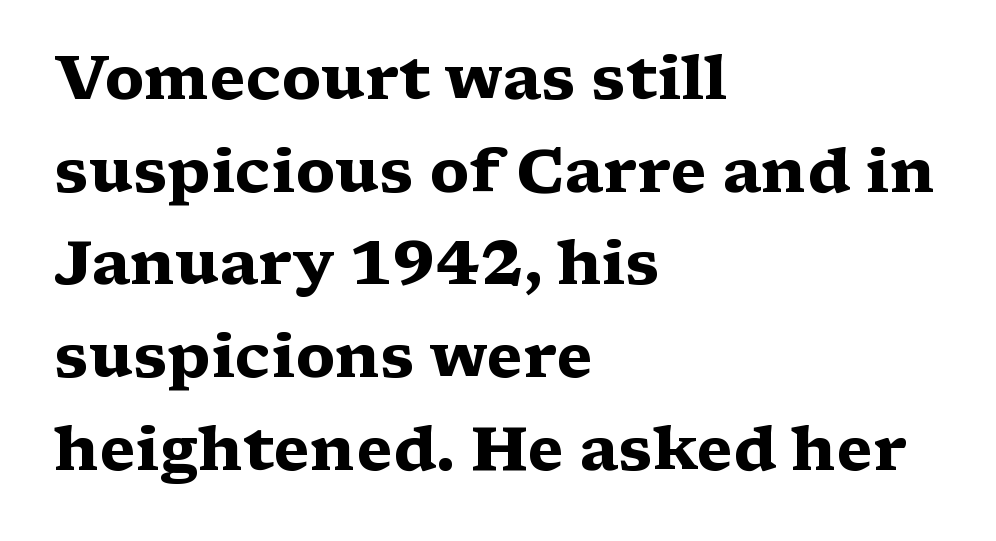
The typesetter chose a ragged-right arrangement here. Ascenders rise straight up at ninety degrees. No extra tracking has been applied to these lines. The passage shown is emphatically bold. Horizontal bands of white between lines are of average thickness. Observe the serifs anchoring each vertical stroke in this sample.
